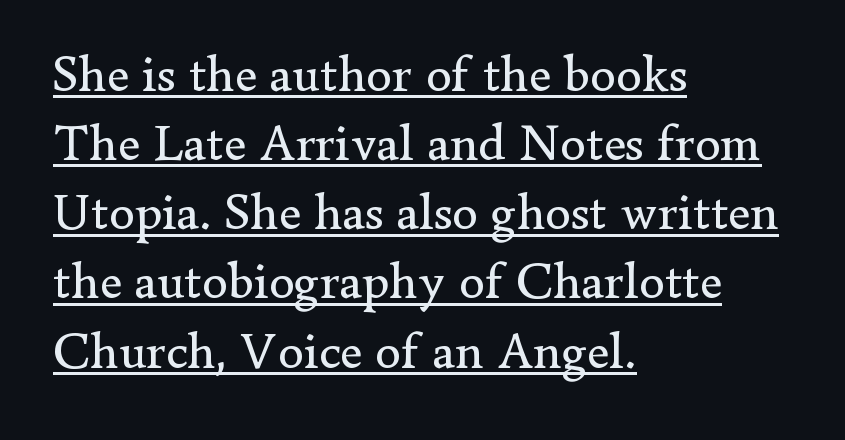
The image shows 52 px regular-weight serif type, upright; set left-aligned, normal line spacing (1.33x), normal letter spacing, underlined; low stroke contrast and a small x-height.
